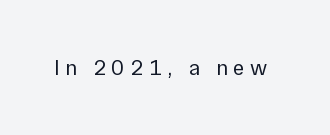
{"italic": "no", "bold": "no", "underline": "no", "letter_spacing": "wide", "letter_spacing_em": 0.25, "glyph_px": 22}
